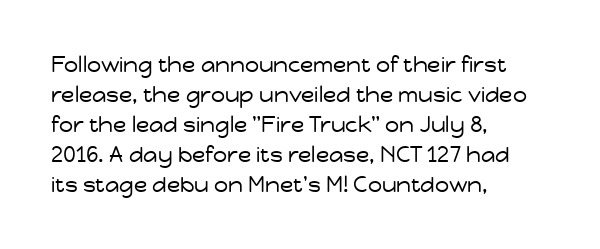
Q: Is the text bold? A: No.
Q: Is the text italic (slanted)? A: No, it is upright.
Q: Is the text underlined? A: No.
Q: How is the paragraph aligned? A: Left-aligned.
Q: Is the spacing between letters normal or unusually wide? A: Normal.
Q: Is the spacing between lines tight, normal or loose? A: Normal.
